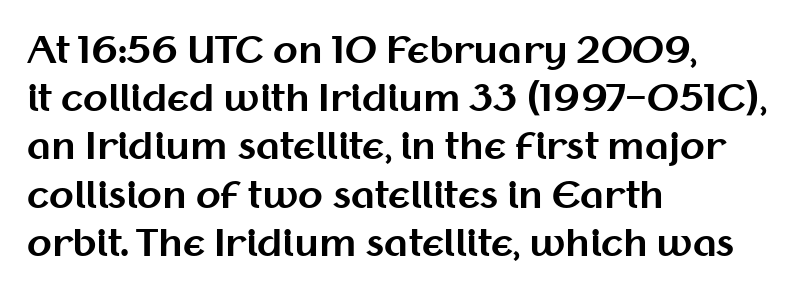
Letter spacing: default. How heavy is the stroke? Heavy — this is a bold. The ragged edge is on the right, which tells us the setting is flush left. Looks like regular typesetting: each glyph gets only the width it needs. Is there any slant? The stems are plumb.
